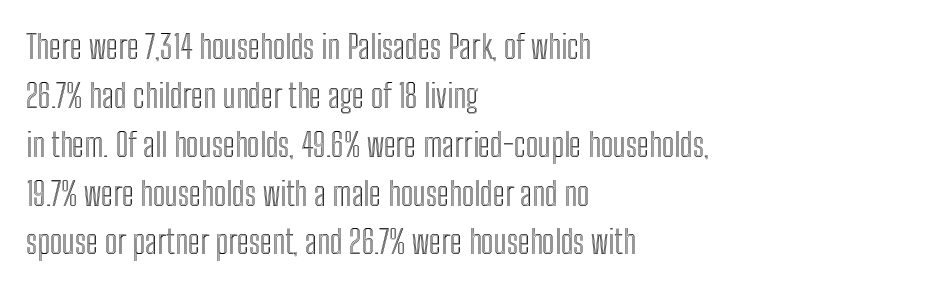
Q: Is the text italic (slanted)? A: No, it is upright.
Q: Is the text underlined? A: No.
Q: How is the paragraph aligned? A: Left-aligned.
Q: Is the spacing between letters normal or unusually wide? A: Normal.
Q: Is the spacing between lines tight, normal or loose? A: Normal.
Q: Width (condensed, normal, or wide)? A: Condensed.
Q: x-height? A: Medium.
Q: Monospaced? A: No.
